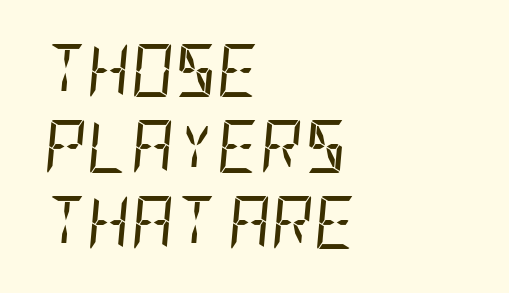
In terms of leading, this rendering sits right in the middle. This is oblique type, the kind used for emphasis or titles. Rule under the text: the space is simply empty. The typeface has the unassuming heft of standard copy or less. If you drew a ruler down the left edge, every line would touch it.
